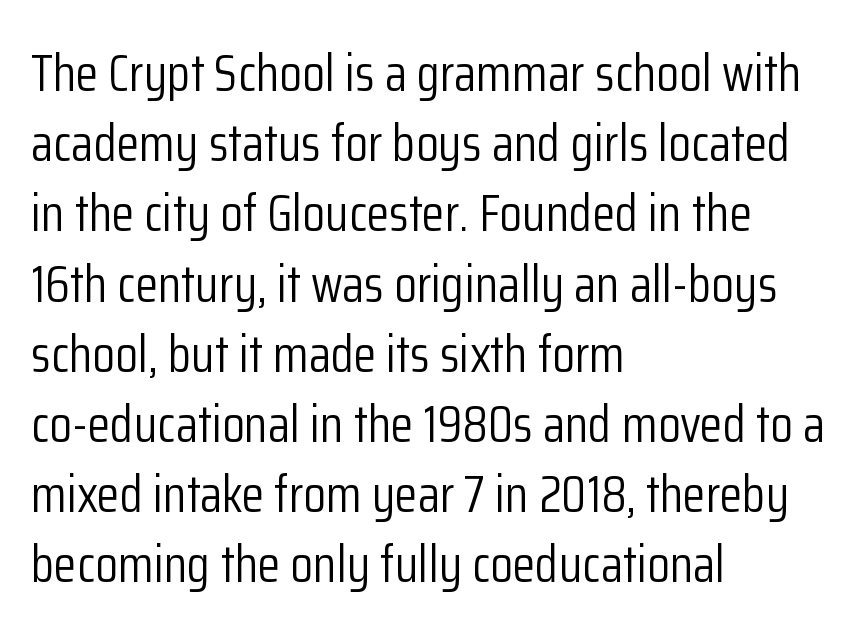
The image shows 52 px light, condensed sans-serif type, upright; set left-aligned, normal line spacing (1.35x), normal letter spacing, not underlined; low stroke contrast and a medium x-height.
